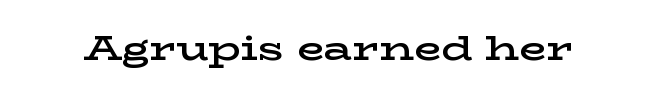
In terms of posture, this sample is upright. You could call the tracking neutral — neither tight nor loose. Note the varied advance widths — an 'i' is clearly narrower than an 'm'. Only glyphs here, with clear space below each row. Its strokes are somewhat broadened, the hallmark of semibold type. Classification — serif.
